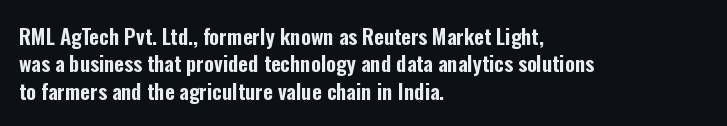
{"italic": "no", "underline": "no", "align": "left", "line_spacing": "normal", "line_spacing_ratio": 1.3, "letter_spacing": "normal", "letter_spacing_em": 0.0, "glyph_px": 21}
